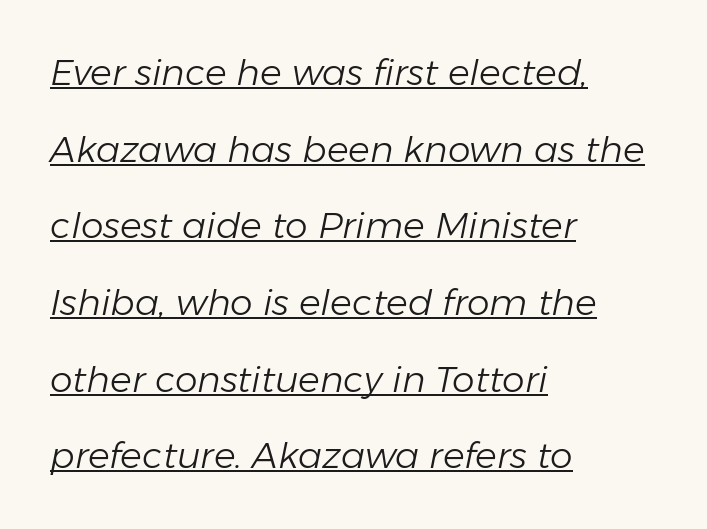
Notice how the passage keeps a crisp vertical edge on the left only. Here the designer chose a conventional face with non-uniform glyph widths. These lines stand farther apart than default settings would place them. Looking at the ascenders, they clearly lean. The words here are underlined.
